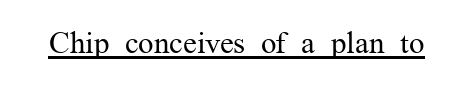
{"serif": "yes", "italic": "no", "bold": "no", "weight": "regular", "width": "normal", "stroke_contrast": "medium", "x_height": "medium", "monospaced": "no", "underline": "yes", "letter_spacing": "normal", "letter_spacing_em": 0.0, "glyph_px": 31}
